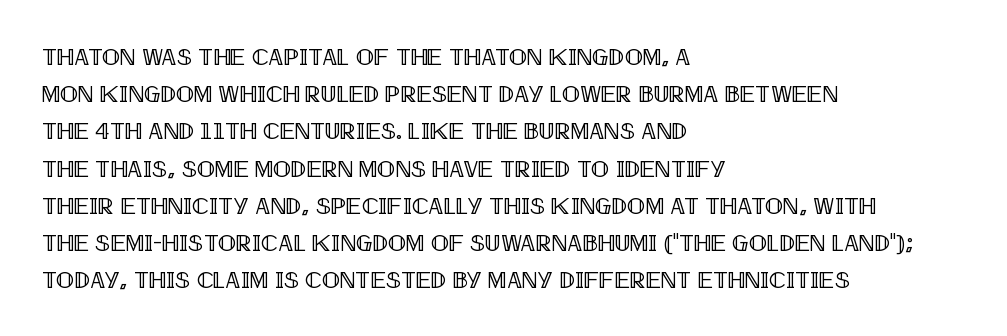
Interline gaps are of average width in this sample. The letters stand upright; this is a roman face. The face used here is rendered with its standard letterfit. Leftover space on each line is placed entirely after the last word. Beneath every word, the page is bare.
